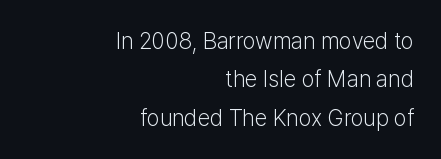
Q: Is the text bold? A: No.
Q: Is the text italic (slanted)? A: No, it is upright.
Q: Is the text underlined? A: No.
Q: How is the paragraph aligned? A: Right-aligned.
Q: Is the spacing between letters normal or unusually wide? A: Normal.
Q: Is the spacing between lines tight, normal or loose? A: Normal.
